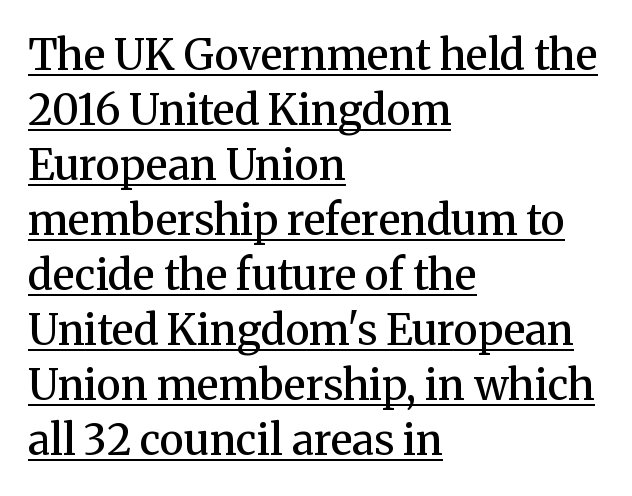
Q: Is the text bold? A: Semi-bold.
Q: Is the text italic (slanted)? A: No, it is upright.
Q: Is the typeface a serif or a sans-serif typeface? A: Serif.
Q: Is the text underlined? A: Yes.
Q: How is the paragraph aligned? A: Left-aligned.
Q: Is the spacing between letters normal or unusually wide? A: Normal.
Q: Is the spacing between lines tight, normal or loose? A: Normal.
Q: Width (condensed, normal, or wide)? A: Normal.
Q: Stroke contrast? A: Medium.
Q: x-height? A: Medium.
Q: Monospaced? A: No.
